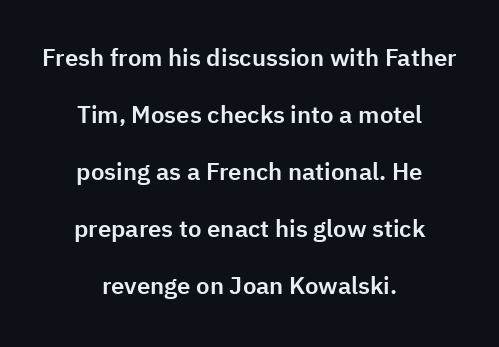
{"italic": "no", "underline": "no", "align": "center", "line_spacing": "loose", "line_spacing_ratio": 2.38, "letter_spacing": "normal", "letter_spacing_em": 0.0, "glyph_px": 24}
